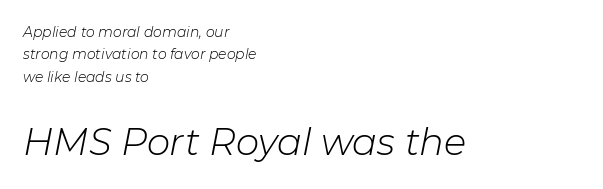
The image shows 37 px light type, italic (leaning right); set left-aligned, normal line spacing (1.59x), normal letter spacing, not underlined; the second (bottom) block is 2.64x larger; low stroke contrast and a medium x-height.
